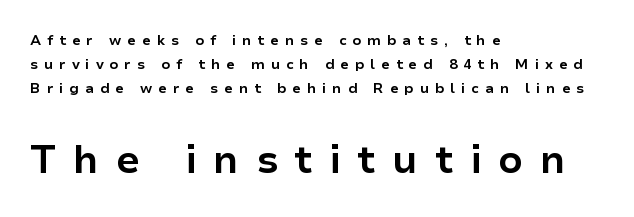
{"serif": "no", "italic": "no", "bold": "yes", "weight": "bold", "width": "normal", "stroke_contrast": "low", "x_height": "medium", "monospaced": "no", "underline": "no", "align": "left", "line_spacing": "normal", "line_spacing_ratio": 1.7, "letter_spacing": "wide", "letter_spacing_em": 0.42, "larger_block": "second", "size_ratio": 2.79, "glyph_px": 39}
